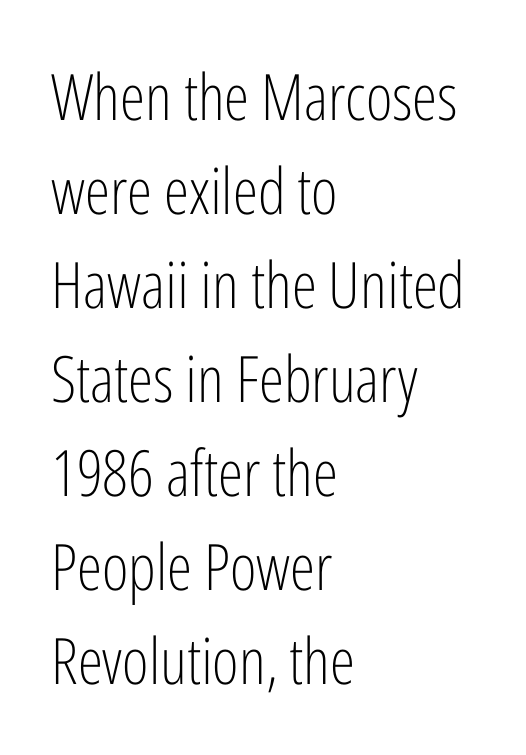
Q: Is the text bold? A: No.
Q: Is the text italic (slanted)? A: No, it is upright.
Q: Is the typeface a serif or a sans-serif typeface? A: Sans-serif.
Q: Is the text underlined? A: No.
Q: How is the paragraph aligned? A: Left-aligned.
Q: Is the spacing between letters normal or unusually wide? A: Normal.
Q: Is the spacing between lines tight, normal or loose? A: Normal.
Q: Width (condensed, normal, or wide)? A: Condensed.
Q: Stroke contrast? A: Low.
Q: x-height? A: Medium.
Q: Monospaced? A: No.
